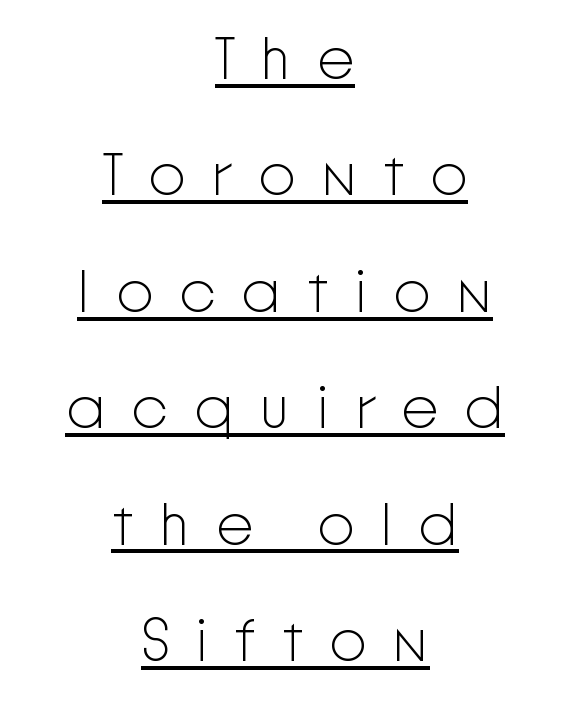
Q: Is the text bold? A: No.
Q: Is the text italic (slanted)? A: No, it is upright.
Q: Is the typeface a serif or a sans-serif typeface? A: Sans-serif.
Q: Is the text underlined? A: Yes.
Q: How is the paragraph aligned? A: Centered.
Q: Is the spacing between letters normal or unusually wide? A: Unusually wide.
Q: Is the spacing between lines tight, normal or loose? A: Loose.
Q: Width (condensed, normal, or wide)? A: Normal.
Q: Stroke contrast? A: Low.
Q: x-height? A: Medium.
Q: Monospaced? A: No.
